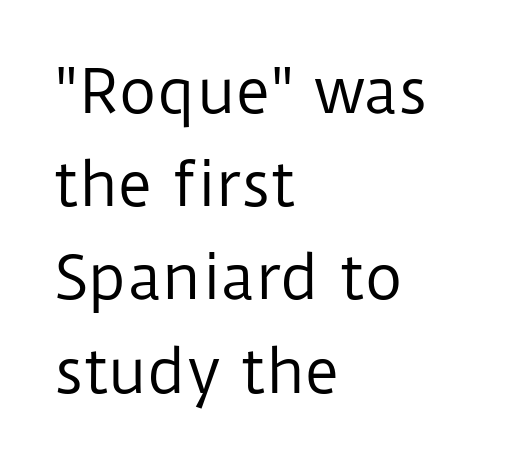
Q: Is the text bold? A: No.
Q: Is the text italic (slanted)? A: No, it is upright.
Q: Is the typeface a serif or a sans-serif typeface? A: Sans-serif.
Q: Is the text underlined? A: No.
Q: How is the paragraph aligned? A: Left-aligned.
Q: Is the spacing between letters normal or unusually wide? A: Normal.
Q: Is the spacing between lines tight, normal or loose? A: Normal.
Q: Width (condensed, normal, or wide)? A: Normal.
Q: Stroke contrast? A: Low.
Q: x-height? A: Medium.
Q: Monospaced? A: No.
